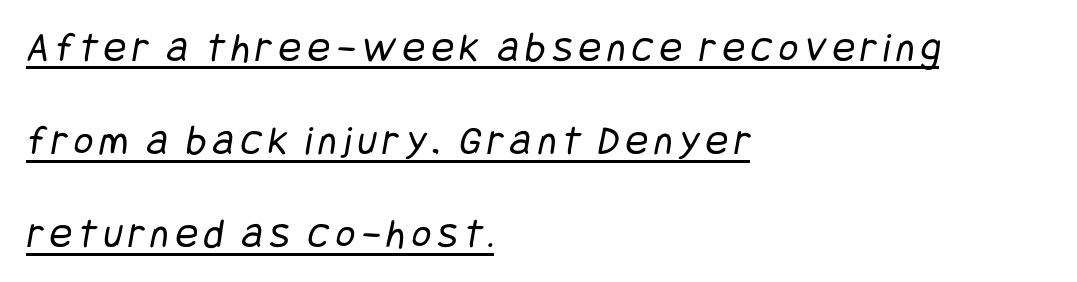
The passage shown is underscored from start to finish. Stems here are at most as thick as an everyday book face. Is this a sans? Yes — the strokes have no serifs. Casual observation: everything's shoved over to the left. The leading is generous, giving the passage an open texture.
